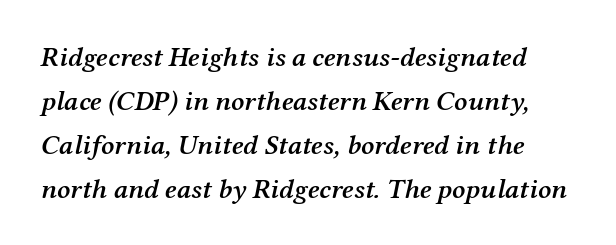
The image shows 28 px semibold serif type, italic (leaning right); set normal line spacing (1.57x), normal letter spacing, not underlined; medium stroke contrast and a medium x-height.
